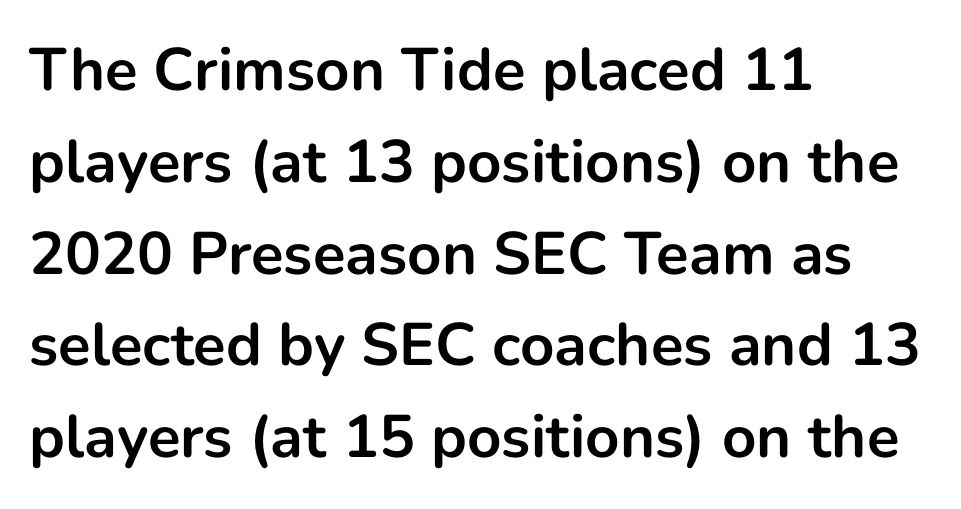
Q: Is the text bold? A: Yes.
Q: Is the text italic (slanted)? A: No, it is upright.
Q: Is the typeface a serif or a sans-serif typeface? A: Sans-serif.
Q: Is the text underlined? A: No.
Q: How is the paragraph aligned? A: Left-aligned.
Q: Is the spacing between letters normal or unusually wide? A: Normal.
Q: Is the spacing between lines tight, normal or loose? A: Normal.
Q: Width (condensed, normal, or wide)? A: Normal.
Q: Stroke contrast? A: Low.
Q: x-height? A: Medium.
Q: Monospaced? A: No.
